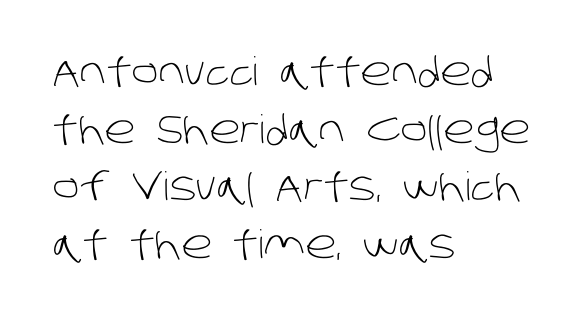
The image shows 39 px light sans-serif type; set left-aligned, normal line spacing (1.48x), normal letter spacing, not underlined; low stroke contrast and a large x-height.
